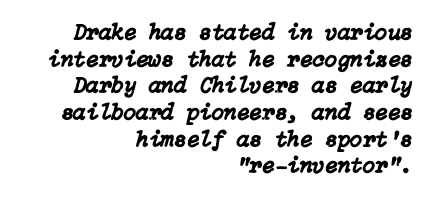
There is no visible air inserted between adjacent glyphs. The paragraph shown leans on its right margin. Clear beneath every line of the passage. Is the type slanted? Yes — the strokes lean at a clear angle.
